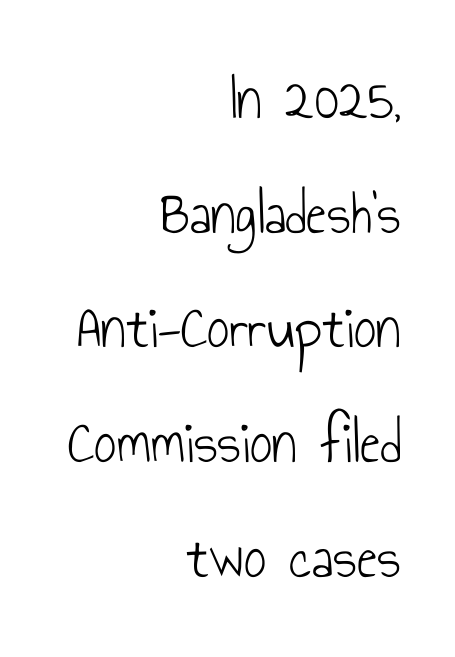
The image shows 62 px light, condensed sans-serif type, upright; set right-aligned, line spacing 1.85x, normal letter spacing, not underlined; low stroke contrast and a small x-height.
